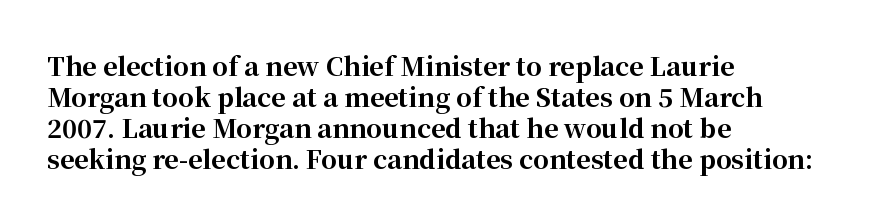
{"italic": "no", "bold": "yes", "underline": "no", "align": "left", "line_spacing_ratio": 1.24, "letter_spacing": "normal", "letter_spacing_em": 0.0, "glyph_px": 25}
